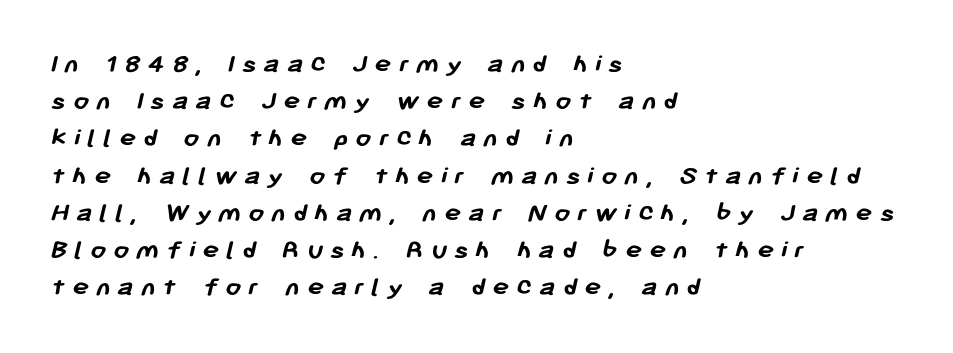
{"serif": "no", "bold": "yes", "weight": "semibold", "width": "normal", "stroke_contrast": "low", "x_height": "medium", "monospaced": "no", "underline": "no", "align": "left", "line_spacing": "normal", "line_spacing_ratio": 1.33, "letter_spacing": "wide", "letter_spacing_em": 0.25, "glyph_px": 28}
